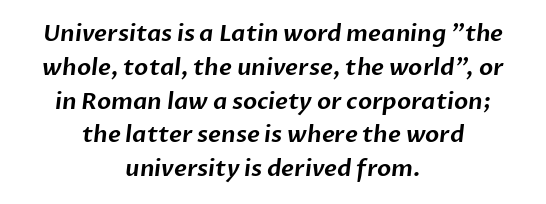
{"underline": "no", "align": "center", "line_spacing": "normal", "line_spacing_ratio": 1.47, "letter_spacing": "normal", "letter_spacing_em": 0.0, "glyph_px": 23}
